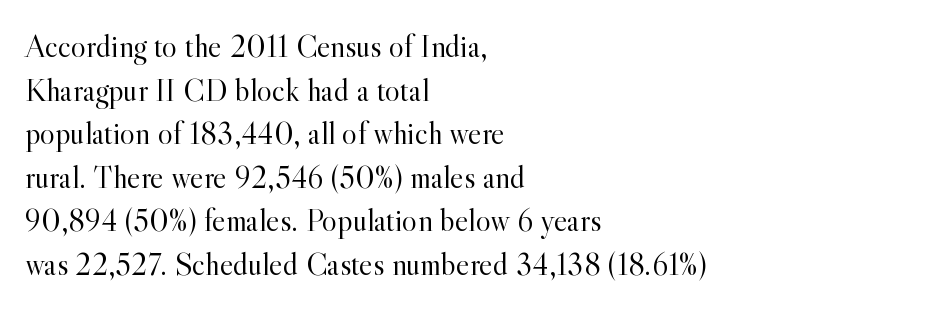
The image shows 32 px light serif type, upright; set left-aligned, normal line spacing (1.36x), normal letter spacing, not underlined; a small x-height.
